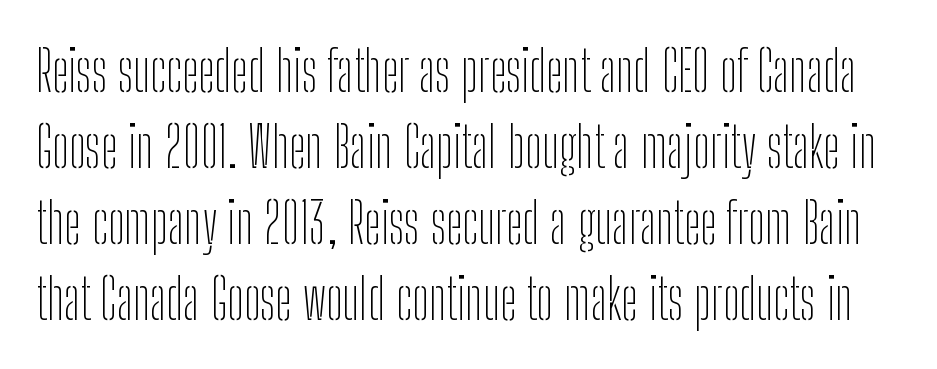
Q: Is the text bold? A: No.
Q: Is the text italic (slanted)? A: No, it is upright.
Q: Is the typeface a serif or a sans-serif typeface? A: Sans-serif.
Q: Is the text underlined? A: No.
Q: Is the spacing between letters normal or unusually wide? A: Normal.
Q: Is the spacing between lines tight, normal or loose? A: Normal.
Q: Width (condensed, normal, or wide)? A: Condensed.
Q: Stroke contrast? A: Low.
Q: x-height? A: Medium.
Q: Monospaced? A: No.
